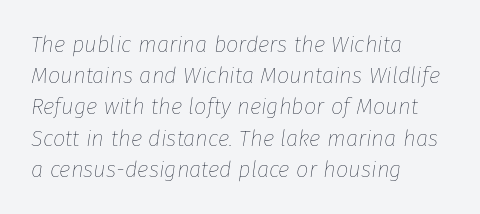
The image shows 22 px text type, italic (leaning right); set left-aligned, normal line spacing (1.42x), normal letter spacing, not underlined.
